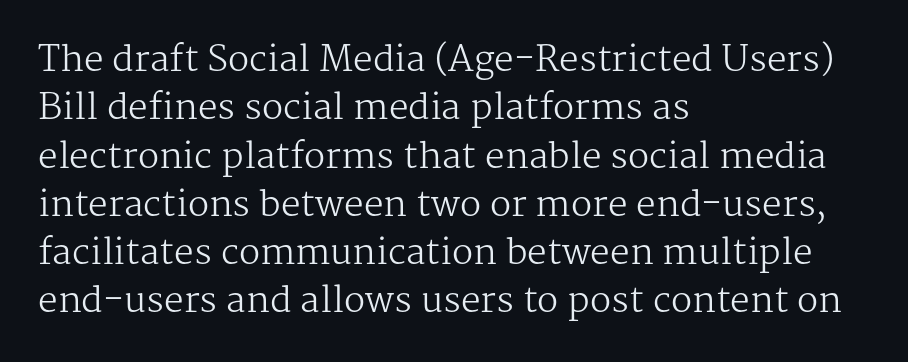
Q: Is the text bold? A: No.
Q: Is the text italic (slanted)? A: No, it is upright.
Q: Is the typeface a serif or a sans-serif typeface? A: Serif.
Q: Is the text underlined? A: No.
Q: How is the paragraph aligned? A: Left-aligned.
Q: Is the spacing between letters normal or unusually wide? A: Normal.
Q: Is the spacing between lines tight, normal or loose? A: Normal.
Q: Width (condensed, normal, or wide)? A: Normal.
Q: Stroke contrast? A: Medium.
Q: x-height? A: Medium.
Q: Monospaced? A: No.
